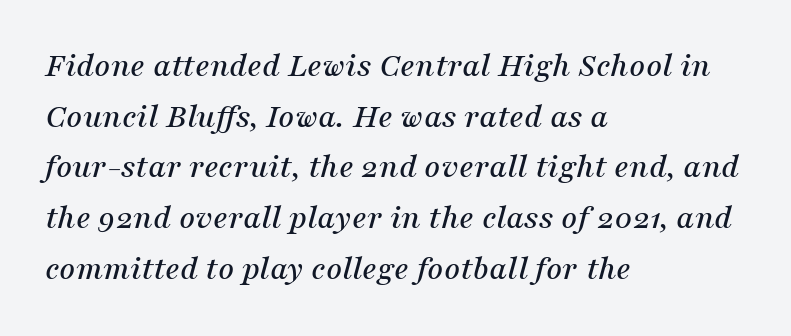
Horizontal alignment here is leftward, the default for most running prose. Each letter keeps its own natural width here, so spacing adapts to shape. The designer left line spacing at the default. Beneath every word, the page is bare. Unlike a clean sans, this face finishes its strokes with serifs.
